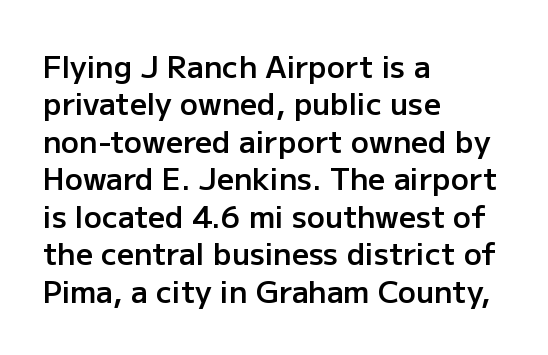
Q: Is the text bold? A: Semi-bold.
Q: Is the text italic (slanted)? A: No, it is upright.
Q: Is the typeface a serif or a sans-serif typeface? A: Sans-serif.
Q: Is the text underlined? A: No.
Q: How is the paragraph aligned? A: Left-aligned.
Q: Is the spacing between letters normal or unusually wide? A: Normal.
Q: Is the spacing between lines tight, normal or loose? A: Normal.
Q: Width (condensed, normal, or wide)? A: Normal.
Q: Stroke contrast? A: Low.
Q: x-height? A: Medium.
Q: Monospaced? A: No.
